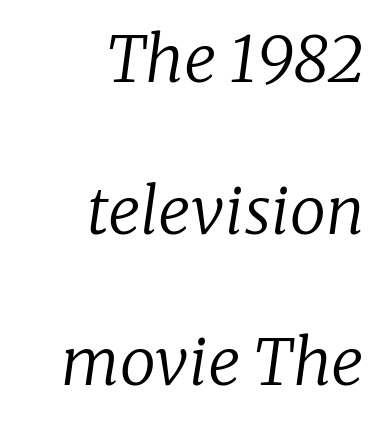
Q: Is the text bold? A: No.
Q: Is the text italic (slanted)? A: Yes, it leans right by about 8 degrees.
Q: Is the typeface a serif or a sans-serif typeface? A: Serif.
Q: Is the text underlined? A: No.
Q: How is the paragraph aligned? A: Right-aligned.
Q: Is the spacing between letters normal or unusually wide? A: Normal.
Q: Is the spacing between lines tight, normal or loose? A: Loose.
Q: Width (condensed, normal, or wide)? A: Normal.
Q: Stroke contrast? A: Low.
Q: x-height? A: Medium.
Q: Monospaced? A: No.
